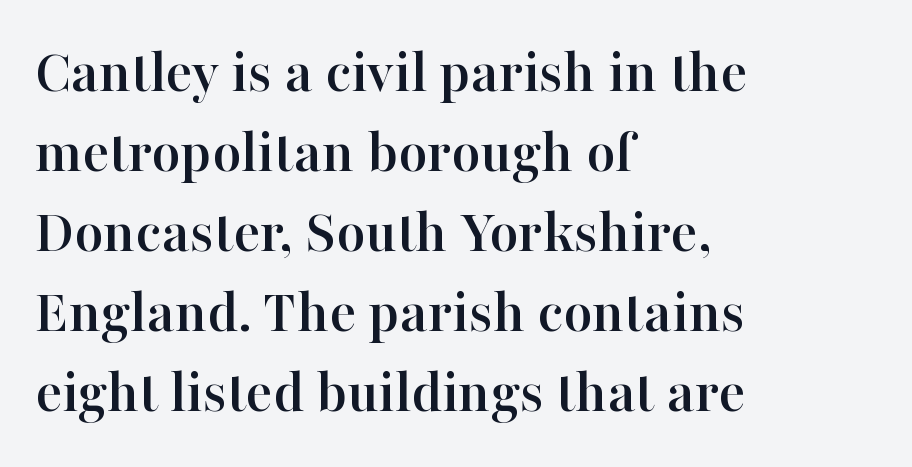
{"serif": "yes", "italic": "no", "width": "normal", "stroke_contrast": "high", "x_height": "medium", "monospaced": "no", "underline": "no", "align": "left", "line_spacing": "normal", "line_spacing_ratio": 1.27, "letter_spacing": "normal", "letter_spacing_em": 0.0, "glyph_px": 63}
